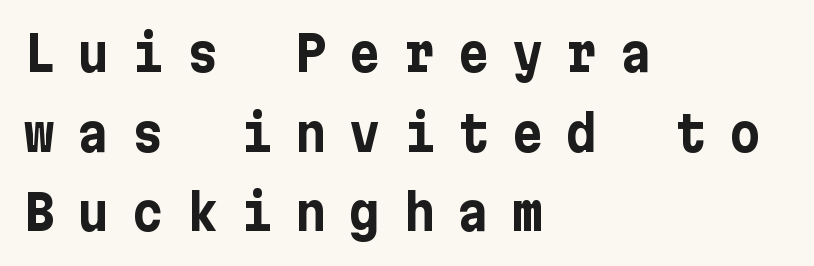
The image shows 48 px bold sans-serif type, upright; set left-aligned, normal line spacing (1.66x), unusually wide letter spacing (+0.48 em), not underlined; low stroke contrast and a medium x-height.
